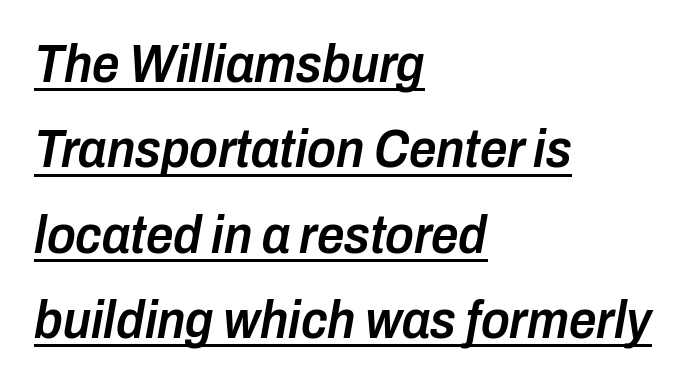
A continuous stroke trails under the words, as in a hyperlink. The leading is moderate, giving the passage an even texture. Tracking value appears to be zero — textbook default spacing. The face used here is proportionally spaced, like ordinary book or web type. Every row of glyphs begins at an identical x-position on the left. The glyphs have the mass of a demibold cut, below bold.
